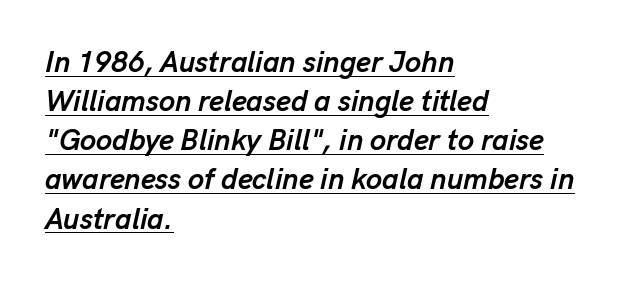
The image shows 29 px semibold type, italic (leaning right); set left-aligned, normal line spacing (1.35x), normal letter spacing, underlined; low stroke contrast and a medium x-height.
